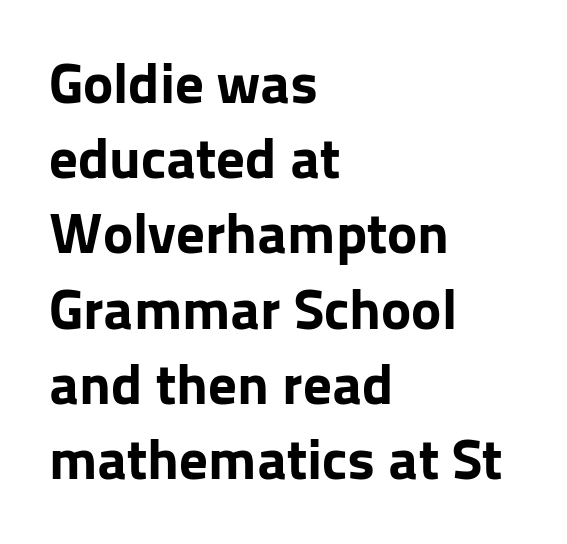
{"serif": "no", "italic": "no", "bold": "yes", "weight": "bold", "width": "normal", "stroke_contrast": "low", "x_height": "medium", "monospaced": "no", "underline": "no", "align": "left", "line_spacing": "normal", "line_spacing_ratio": 1.32, "letter_spacing": "normal", "letter_spacing_em": 0.0, "glyph_px": 57}
